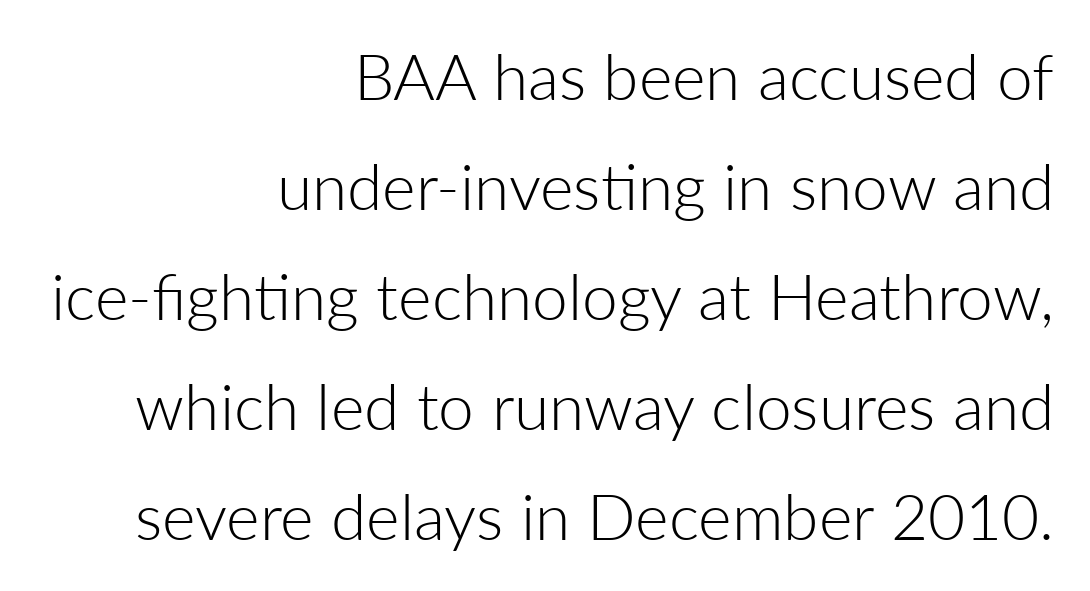
Does extra space separate the letters? No, they use regular spacing. This sample has the flowing, uneven cadence of proportional lettering. Posture: straight, roman, zero tilt. No extra ink here — the face is not bold.
